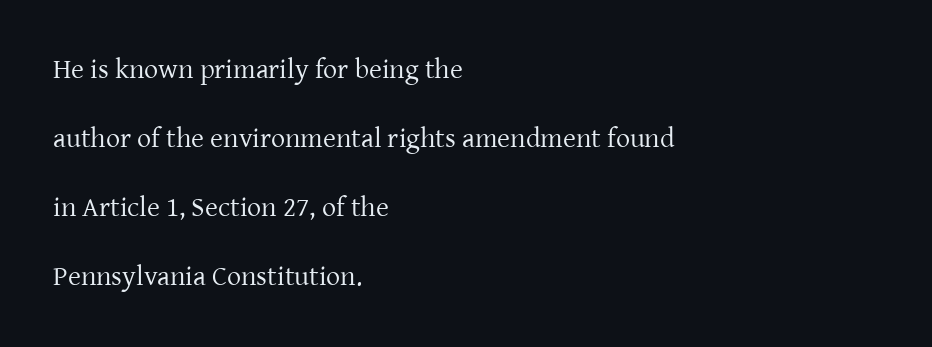
The paragraph shown leans on its left margin. Honestly, there is no underline to notice here at all. Old-style or modern, the face here clearly has serifs. The rendering uses natural spacing where letterforms have individual widths. Leading: increased.
